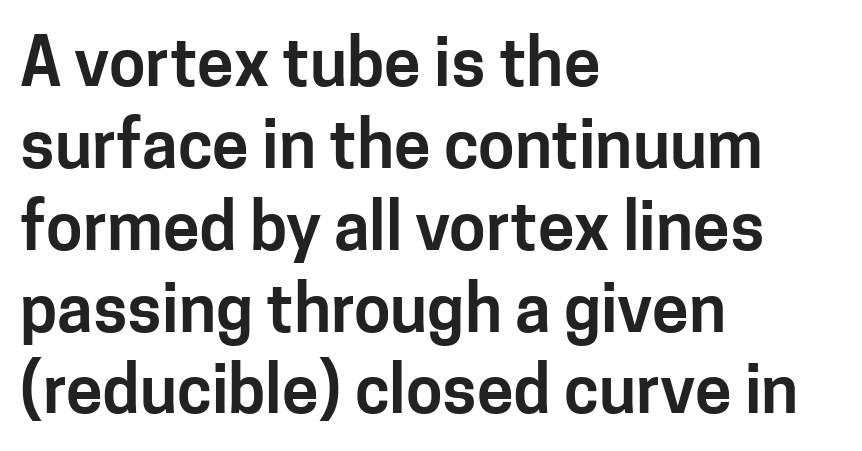
The image shows 66 px sans-serif type, upright; set left-aligned, line spacing 1.24x, normal letter spacing, not underlined; low stroke contrast and a medium x-height.
